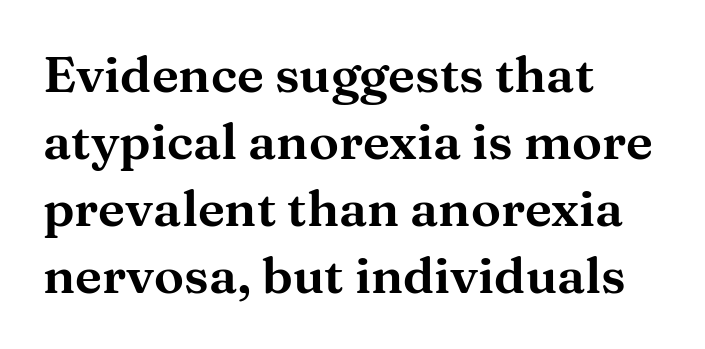
The image shows 50 px wide serif type, upright; set left-aligned, normal line spacing (1.34x), normal letter spacing, not underlined; medium stroke contrast and a medium x-height.
